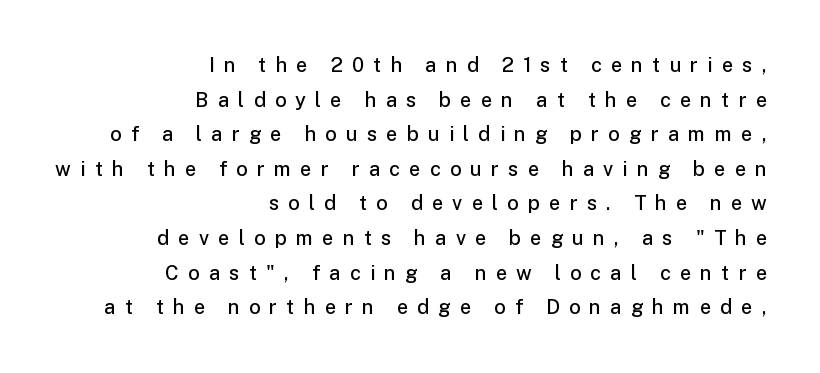
The image shows 20 px text type, upright; set right-aligned, line spacing 1.73x, unusually wide letter spacing (+0.46 em), not underlined.
